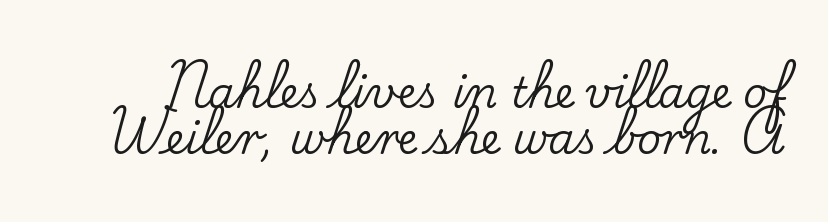
Do the characters align in a grid? No, the font is proportional. The letters sit at their default tracking, neither squeezed nor spread. Summary of vertical rhythm: compact, with narrow interline spacing. The glyphs are unaccompanied by any horizontal stroke below them. Are there feet on the stems? There are — it's a serif.
